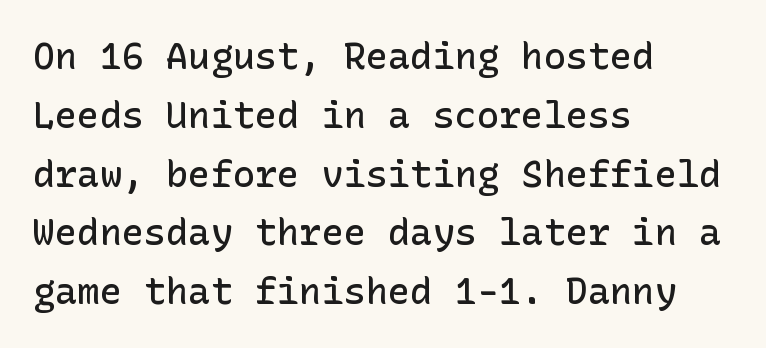
The image shows 37 px semibold sans-serif type, upright; set left-aligned, normal line spacing (1.59x), normal letter spacing, not underlined; low stroke contrast and a medium x-height.
